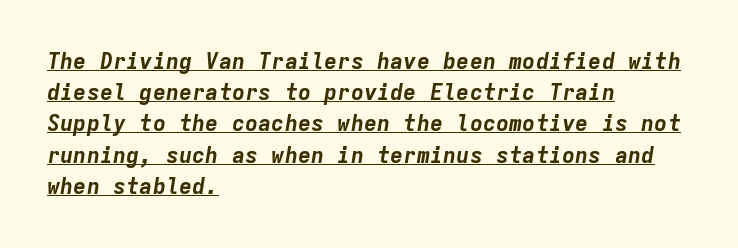
{"italic": "yes", "lean": "right", "slant_degrees": 9, "bold": "yes", "underline": "yes", "align": "left", "line_spacing": "normal", "line_spacing_ratio": 1.42, "letter_spacing": "normal", "letter_spacing_em": 0.0, "glyph_px": 22}
